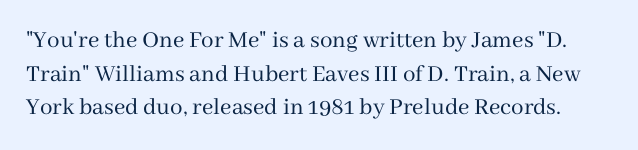
Q: Is the text bold? A: No.
Q: Is the text italic (slanted)? A: No, it is upright.
Q: Is the text underlined? A: No.
Q: Is the spacing between letters normal or unusually wide? A: Normal.
Q: Is the spacing between lines tight, normal or loose? A: Normal.
